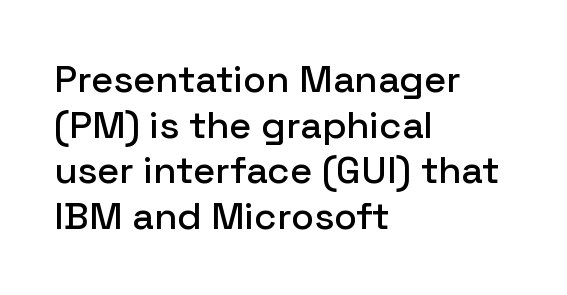
The glyphs in this specimen are sans serif. If you drew a line through each stem, it would be perfectly vertical. Do the characters align in a grid? No, the font is proportional. Tracking value appears to be zero — textbook default spacing.
